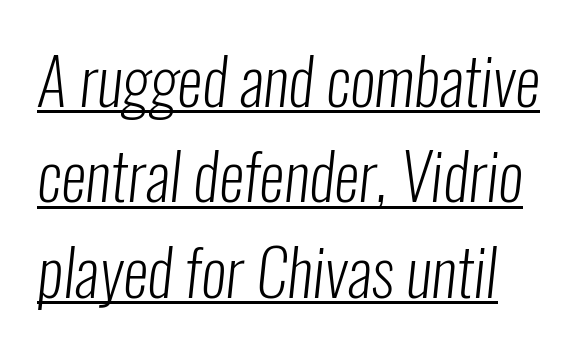
Glyph-to-glyph distance matches everyday printed text. This sample keeps an unexceptional amount of space between lines. The rendering uses the underline text-decoration. Heaviness? Minimal to ordinary, like unemphasized prose. If you drew a ruler down the left edge, every line would touch it. No feet cap the strokes, marking this as sans-serif type.
